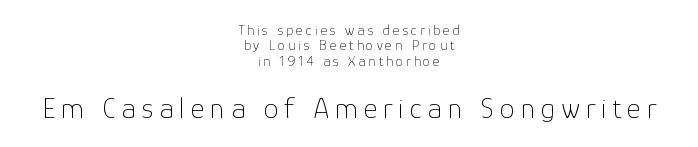
Q: Is the text bold? A: No.
Q: Is the text italic (slanted)? A: No, it is upright.
Q: Is the typeface a serif or a sans-serif typeface? A: Sans-serif.
Q: Is the text underlined? A: No.
Q: How is the paragraph aligned? A: Centered.
Q: Is the spacing between lines tight, normal or loose? A: Tight.
Q: Which block of text is set in a larger size, the first (top) or the second (bottom)? A: The second (bottom) one.
Q: Width (condensed, normal, or wide)? A: Normal.
Q: Stroke contrast? A: Low.
Q: x-height? A: Medium.
Q: Monospaced? A: No.
